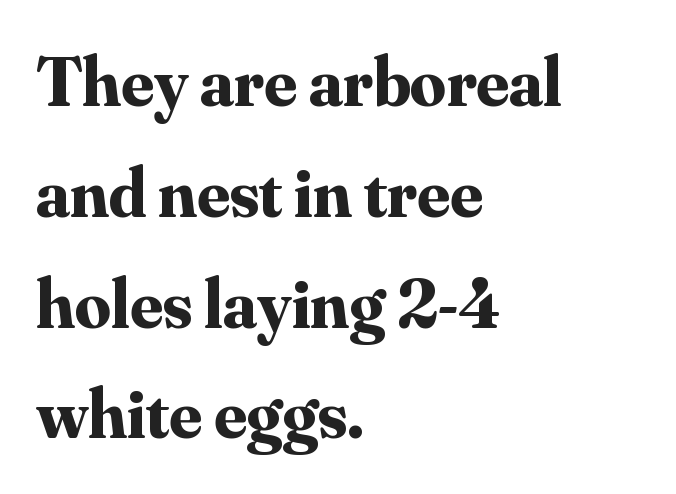
{"serif": "yes", "italic": "no", "bold": "yes", "weight": "bold", "width": "normal", "stroke_contrast": "medium", "x_height": "small", "monospaced": "no", "underline": "no", "align": "left", "line_spacing": "normal", "line_spacing_ratio": 1.56, "letter_spacing": "normal", "letter_spacing_em": 0.0, "glyph_px": 71}
